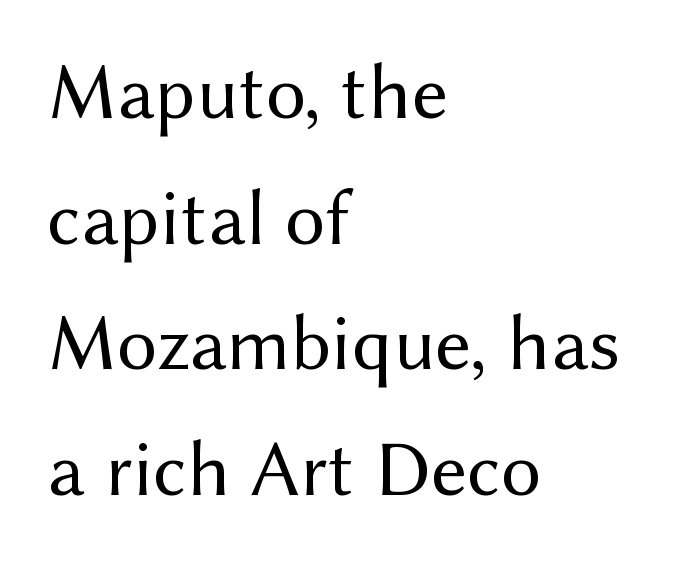
Q: Is the text bold? A: No.
Q: Is the text italic (slanted)? A: No, it is upright.
Q: Is the typeface a serif or a sans-serif typeface? A: Sans-serif.
Q: Is the text underlined? A: No.
Q: How is the paragraph aligned? A: Left-aligned.
Q: Is the spacing between letters normal or unusually wide? A: Normal.
Q: Is the spacing between lines tight, normal or loose? A: Normal.
Q: Width (condensed, normal, or wide)? A: Normal.
Q: Stroke contrast? A: Medium.
Q: x-height? A: Medium.
Q: Monospaced? A: No.
